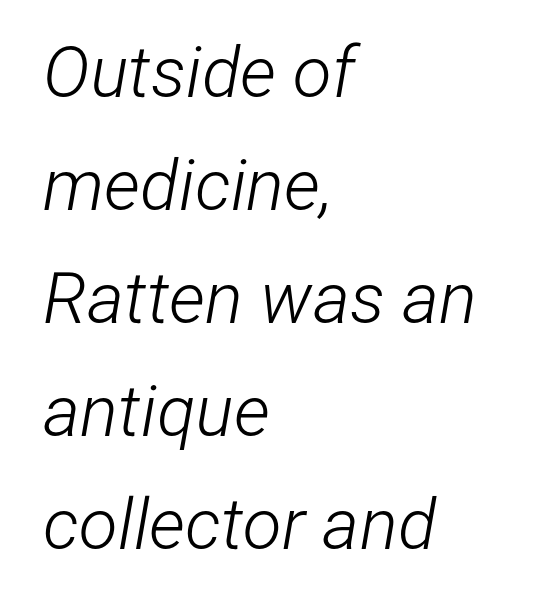
Q: Is the text bold? A: No.
Q: Is the text italic (slanted)? A: Yes, it leans right by about 12 degrees.
Q: Is the text underlined? A: No.
Q: How is the paragraph aligned? A: Left-aligned.
Q: Is the spacing between letters normal or unusually wide? A: Normal.
Q: Is the spacing between lines tight, normal or loose? A: Normal.
Q: Width (condensed, normal, or wide)? A: Condensed.
Q: Stroke contrast? A: Low.
Q: x-height? A: Medium.
Q: Monospaced? A: No.
